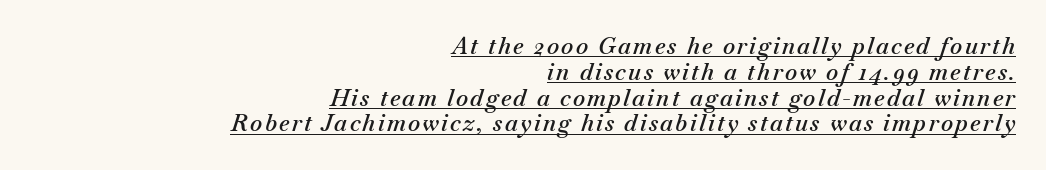
{"italic": "yes", "lean": "right", "slant_degrees": 18, "bold": "semi", "underline": "yes", "align": "right", "line_spacing": "tight", "line_spacing_ratio": 1.12, "glyph_px": 23}
